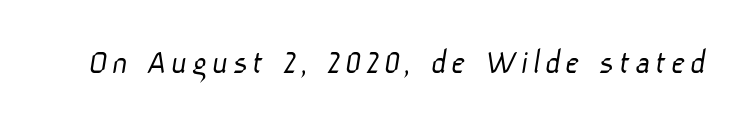
Check where the strokes stop: nothing finishes them off — pure sans. Letters have the restrained weight of plain body copy at most. The string is rendered with underlining switched off. Is this a fixed-width face? No — the glyphs have proportional, varying widths.
